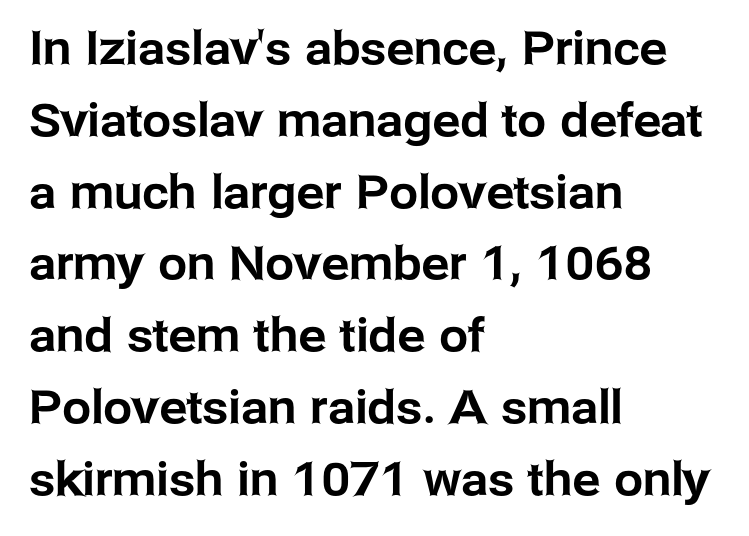
Q: Is the text italic (slanted)? A: No, it is upright.
Q: Is the typeface a serif or a sans-serif typeface? A: Sans-serif.
Q: Is the text underlined? A: No.
Q: How is the paragraph aligned? A: Left-aligned.
Q: Is the spacing between letters normal or unusually wide? A: Normal.
Q: Is the spacing between lines tight, normal or loose? A: Normal.
Q: Width (condensed, normal, or wide)? A: Normal.
Q: Stroke contrast? A: Low.
Q: x-height? A: Medium.
Q: Monospaced? A: No.
